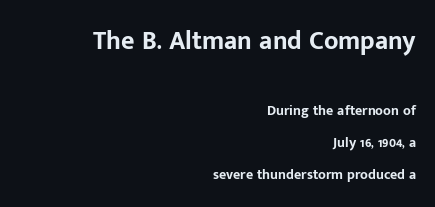
Reading down the column, the eye jumps a long way to each next line. The typesetting leans heavy: a genuine bold. Nothing unusual about the tracking: characters are spaced as the font intends. In CSS terms this would be text-align: right. The initial chunk of copy outweighs the following chunk in type size.
